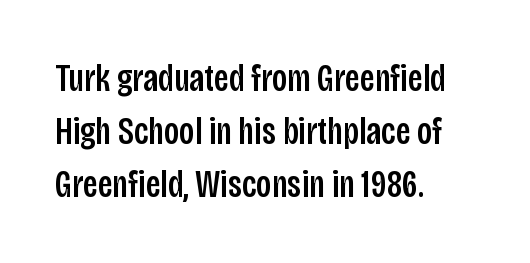
In terms of letterspacing, this is plain default setting. Has an underline been added? It has not. Note the varied advance widths — an 'i' is clearly narrower than an 'm'. Grotesque or geometric, the face here clearly has no serifs. This sample keeps an unexceptional amount of space between lines. Do the letters lean? They stand straight.
